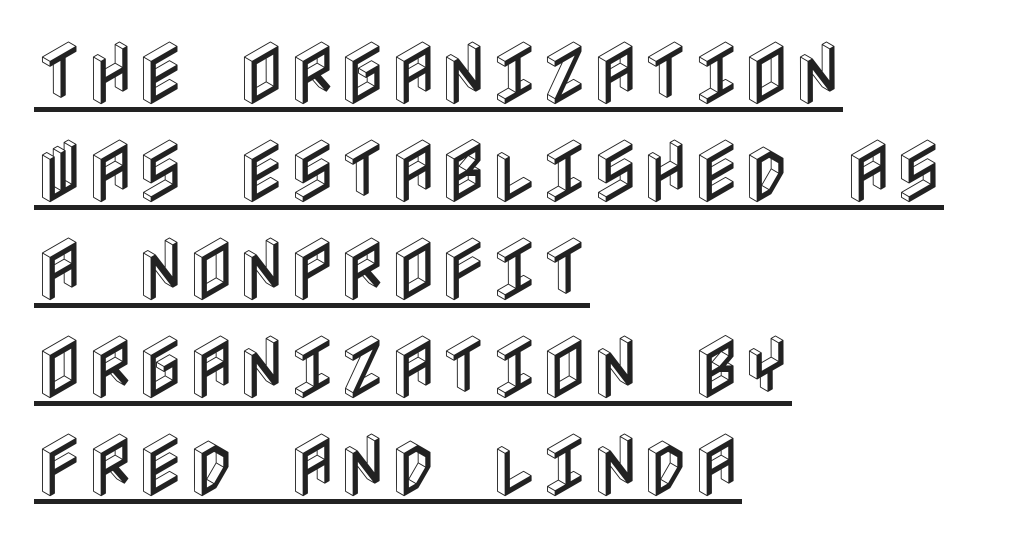
Q: Is the text italic (slanted)? A: No, it is upright.
Q: Is the text underlined? A: Yes.
Q: How is the paragraph aligned? A: Left-aligned.
Q: Is the spacing between letters normal or unusually wide? A: Normal.
Q: Is the spacing between lines tight, normal or loose? A: Normal.
Q: Width (condensed, normal, or wide)? A: Condensed.
Q: x-height? A: Large.
